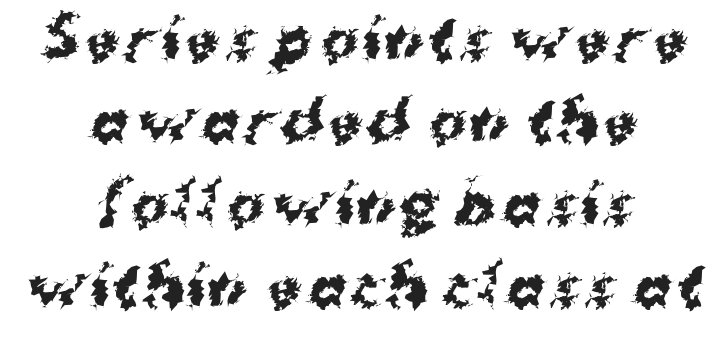
{"serif": "no", "bold": "yes", "weight": "bold", "width": "normal", "stroke_contrast": "medium", "x_height": "medium", "monospaced": "no", "underline": "no", "align": "center", "line_spacing": "normal", "line_spacing_ratio": 1.5, "glyph_px": 55}
